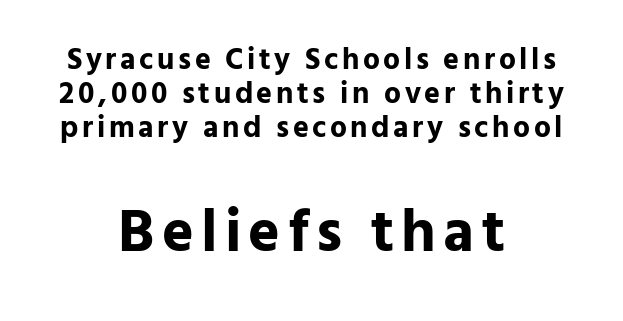
The image shows 60 px bold sans-serif type, upright; set centered, tight line spacing (1.13x), not underlined; the second (bottom) block is 2.0x larger; low stroke contrast and a medium x-height.
